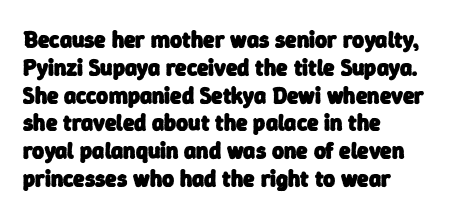
Just letters on the line, the space beneath them empty. Standard letterfit; no display-style spreading of the glyphs. Is the type bold? Yes — the strokes are clearly thick and heavy. The ragged edge is on the right, which tells us the setting is flush left.
